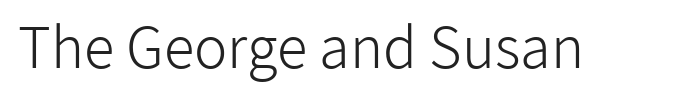
Each letter keeps its own natural width here, so spacing adapts to shape. Type style note: lacks serifs. Designer's note — italics off, roman on. This rendering leaves character spacing at its baseline value. The letters look calm and open, with moderate or lighter stems.
